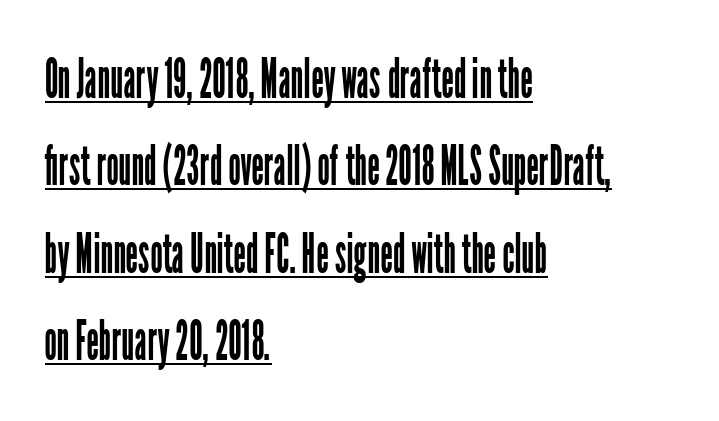
Interline gaps are of average width in this sample. Where is the straight margin? On the left. Every stem runs plumb, perpendicular to the baseline. The face looks like a standard text weight, possibly lighter.
